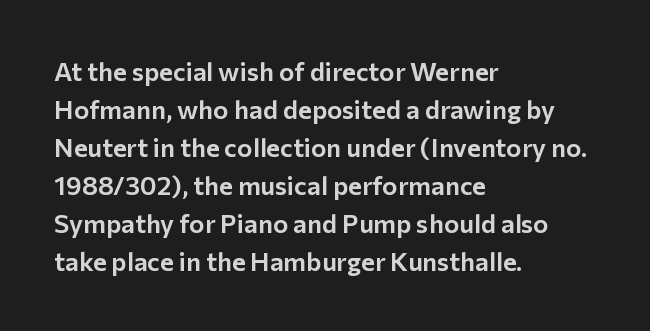
The image shows 26 px text type, upright; set left-aligned, normal line spacing (1.46x), normal letter spacing, not underlined.
